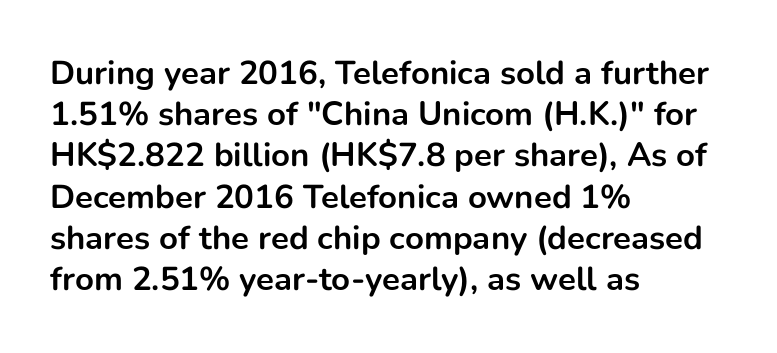
The image shows 33 px bold sans-serif type, upright; set left-aligned, normal line spacing (1.25x), normal letter spacing, not underlined; low stroke contrast and a medium x-height.
